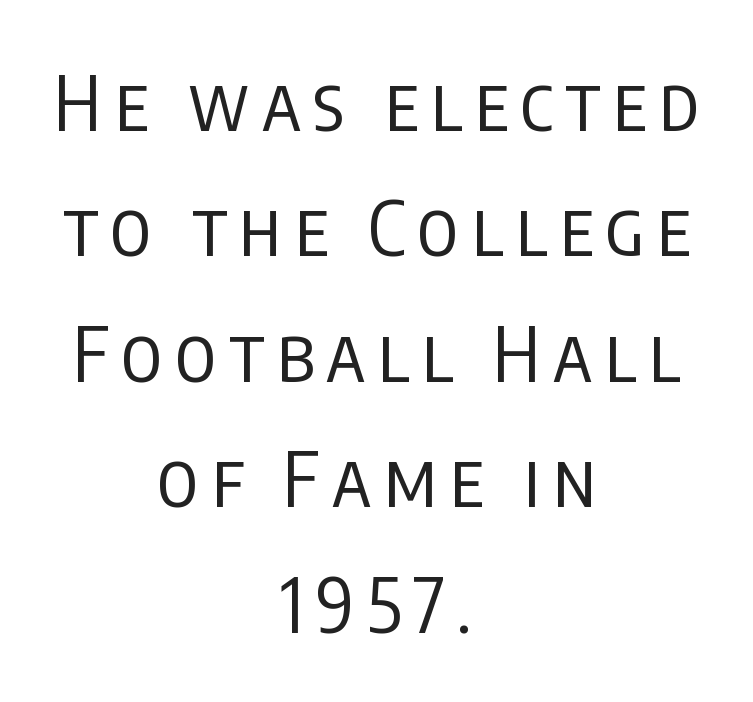
The compositor balanced each line on the midline. The leading is moderate, giving the passage an even texture. Nothing sits at the stroke ends, so this counts as sans-serif. Every character sits straight up, as roman type does.
